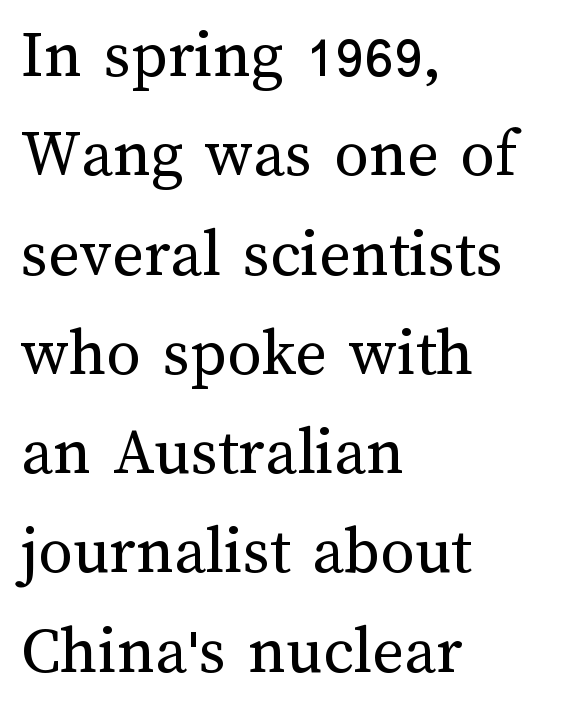
The image shows 68 px regular-weight type, upright; set left-aligned, normal line spacing (1.46x), normal letter spacing, not underlined; medium stroke contrast and a medium x-height.
